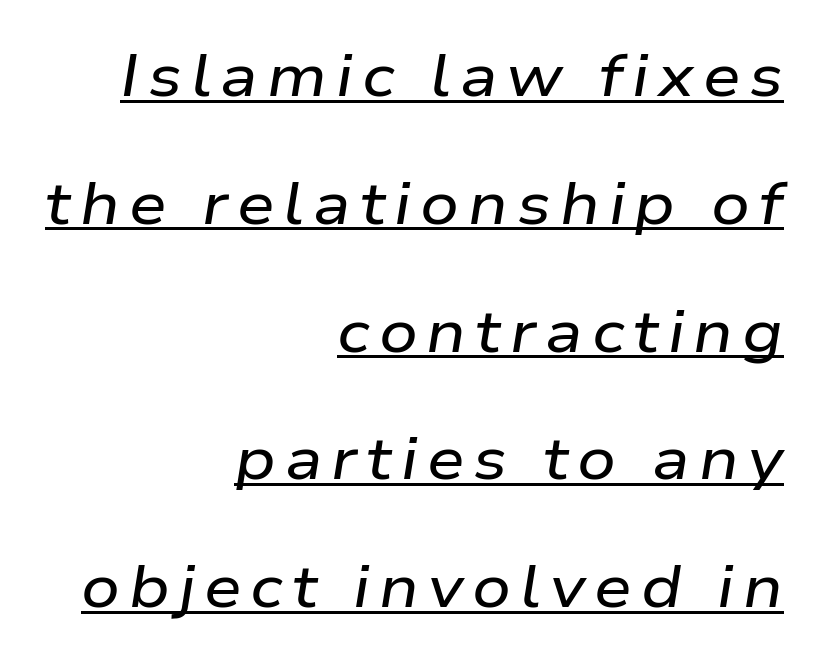
The rendering uses natural spacing where letterforms have individual widths. Baseline-to-baseline distance is far greater than the letter height. Compared with a flush-left layout, this one pins lines to the opposite, right side. You can tell it's italic because the verticals aren't actually vertical.
